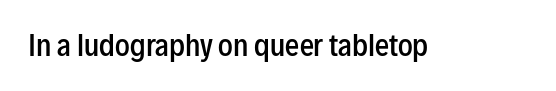
The passage shown is typed in a proportional face where columns would drift. Posture: straight, roman, zero tilt. Regarding serifs, this sample does without them. The glyphs have the mass of a demibold cut, below bold. Standard letterfit; no display-style spreading of the glyphs. The passage shown is not underscored anywhere.
